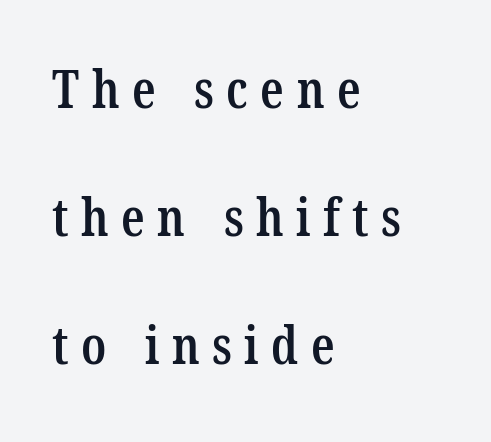
Notice the strokes are somewhat thickened but not fully heavy: this is a semibold. Loose tracking; the words dissolve into strings of separated letters. Line spacing here is loose. Small tapered or slab feet sit at the stroke ends, so this counts as serif. Where is the straight margin? On the left.
